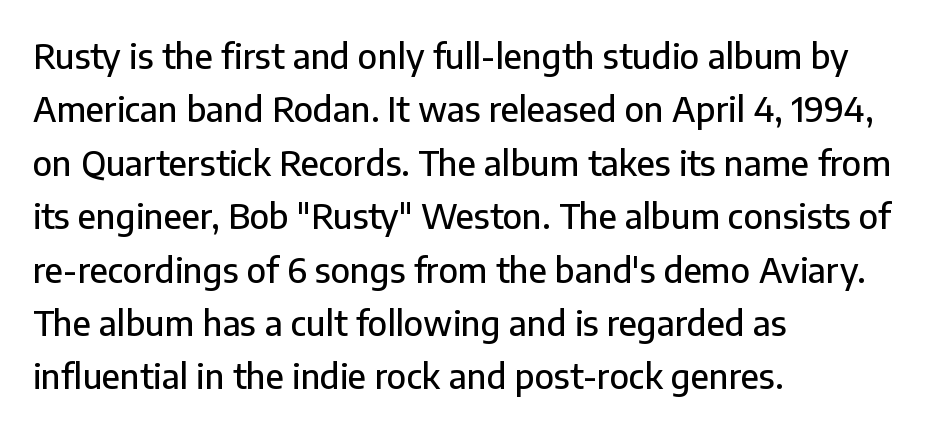
Is this a fixed-width face? No — the glyphs have proportional, varying widths. Nothing unusual about the tracking: characters are spaced as the font intends. The characters display no serif detailing; their extremities are plain. Horizontal alignment here is leftward, the default for most running prose.
